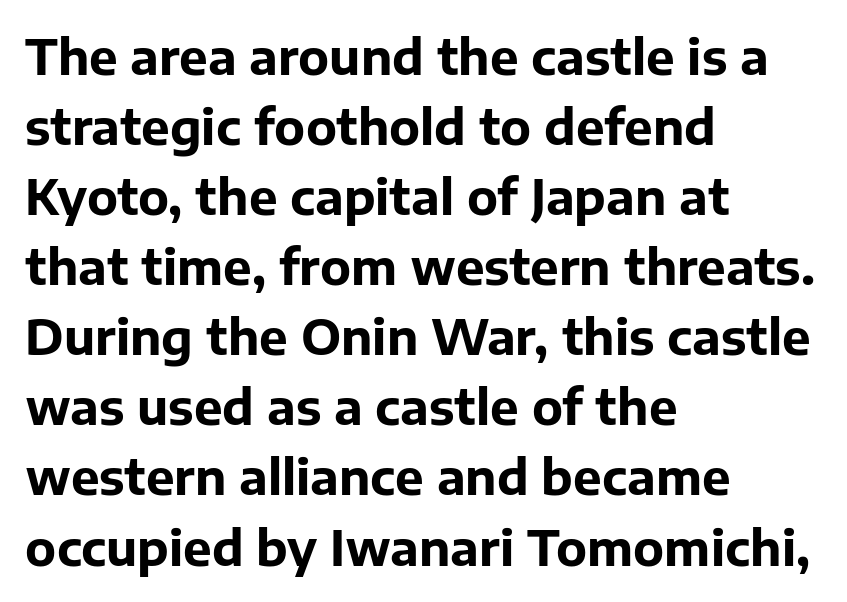
{"serif": "no", "italic": "no", "bold": "yes", "weight": "bold", "width": "normal", "stroke_contrast": "low", "x_height": "medium", "monospaced": "no", "underline": "no", "align": "left", "line_spacing": "normal", "line_spacing_ratio": 1.46, "letter_spacing": "normal", "letter_spacing_em": 0.0, "glyph_px": 48}
